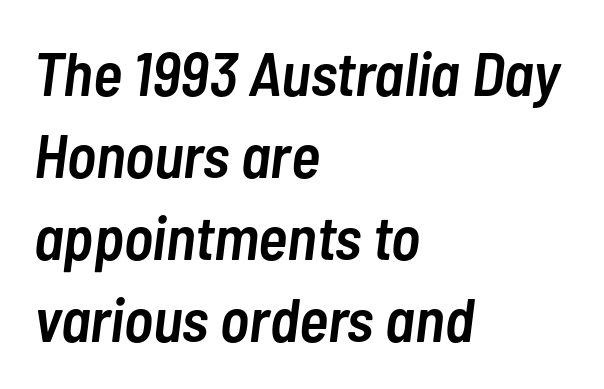
{"italic": "yes", "lean": "right", "slant_degrees": 7, "bold": "semi", "weight": "semibold", "width": "condensed", "stroke_contrast": "low", "x_height": "medium", "monospaced": "no", "underline": "no", "align": "left", "line_spacing": "normal", "line_spacing_ratio": 1.32, "letter_spacing": "normal", "letter_spacing_em": 0.0, "glyph_px": 62}
